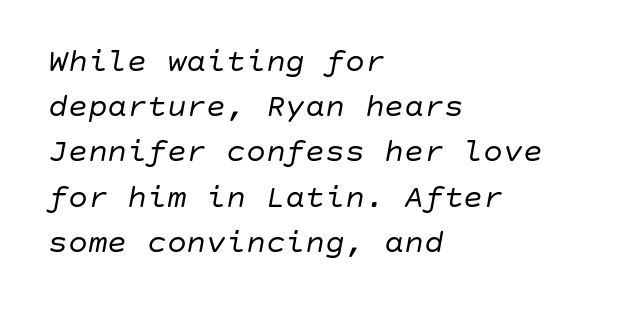
The image shows 33 px regular-weight type, italic (leaning right); set left-aligned, normal line spacing (1.37x), normal letter spacing, not underlined; low stroke contrast and a large x-height.
